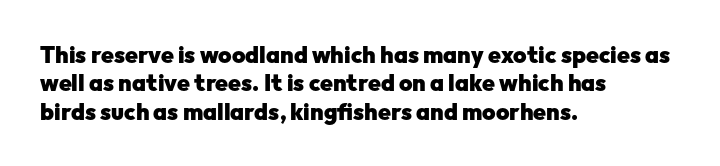
{"italic": "no", "bold": "yes", "underline": "no", "align": "left", "line_spacing_ratio": 1.23, "letter_spacing": "normal", "letter_spacing_em": 0.0, "glyph_px": 23}
